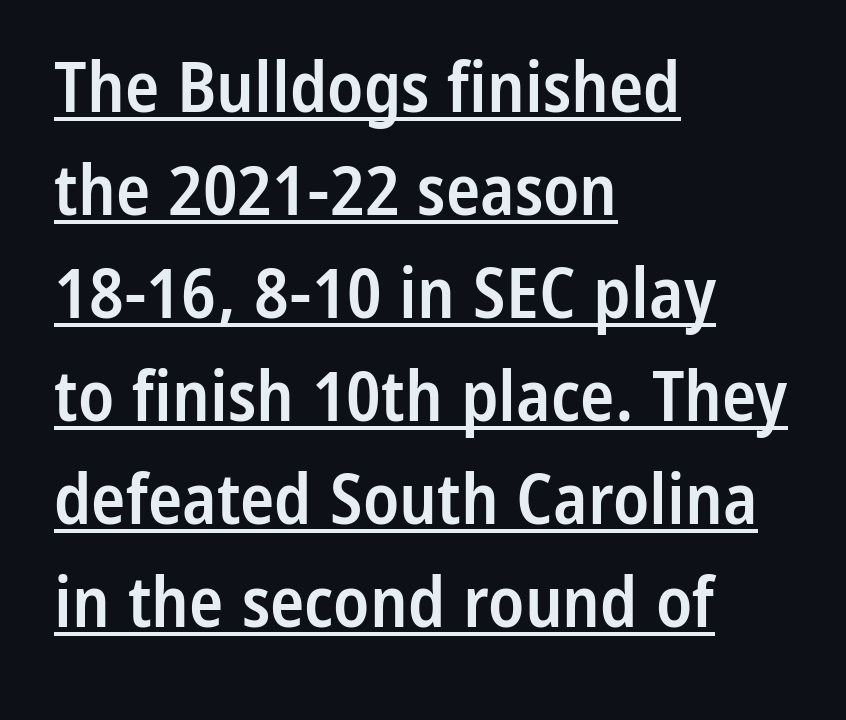
{"serif": "no", "italic": "no", "bold": "semi", "weight": "semibold", "width": "condensed", "stroke_contrast": "low", "x_height": "medium", "monospaced": "no", "underline": "yes", "align": "left", "line_spacing": "normal", "line_spacing_ratio": 1.45, "letter_spacing": "normal", "letter_spacing_em": 0.0, "glyph_px": 71}
